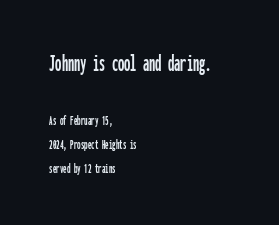
The image shows 25 px text type, upright; set left-aligned, line spacing 1.71x, normal letter spacing, not underlined; the first (top) block is 1.79x larger.
